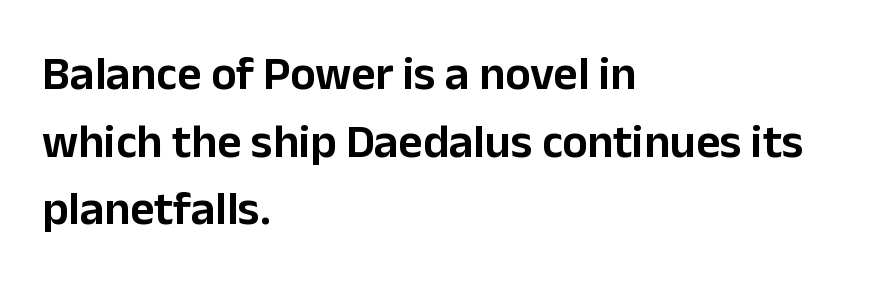
The image shows 47 px sans-serif type, upright; set left-aligned, normal line spacing (1.44x), normal letter spacing, not underlined; low stroke contrast and a medium x-height.
